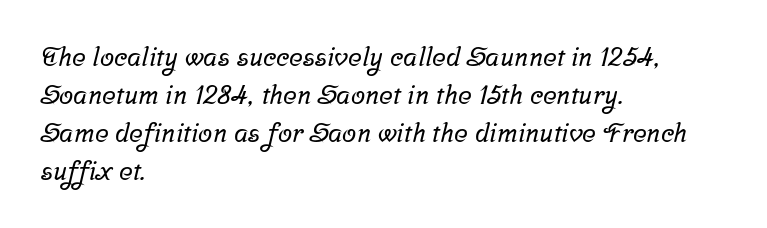
Q: Is the text underlined? A: No.
Q: How is the paragraph aligned? A: Left-aligned.
Q: Is the spacing between letters normal or unusually wide? A: Normal.
Q: Is the spacing between lines tight, normal or loose? A: Normal.
